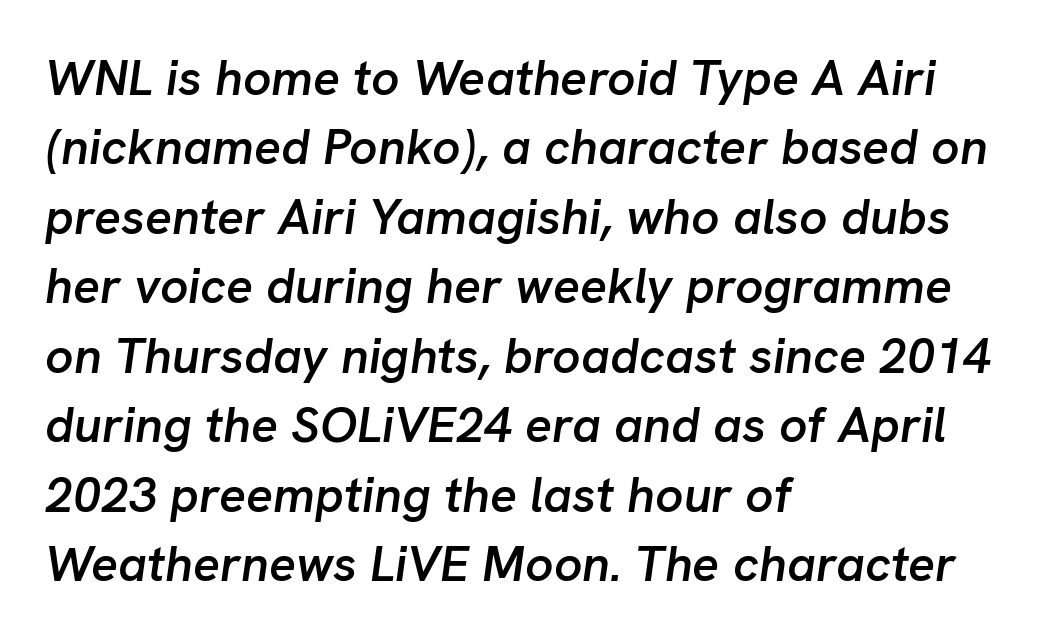
{"italic": "yes", "lean": "right", "slant_degrees": 8, "bold": "semi", "weight": "semibold", "width": "normal", "stroke_contrast": "low", "x_height": "medium", "monospaced": "no", "underline": "no", "align": "left", "line_spacing": "normal", "line_spacing_ratio": 1.39, "letter_spacing": "normal", "letter_spacing_em": 0.0, "glyph_px": 50}
